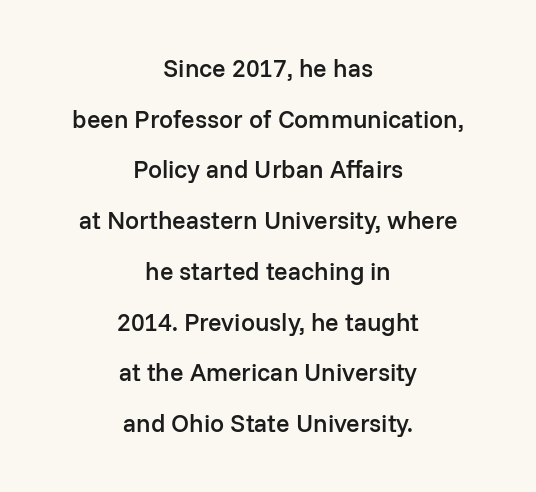
The image shows 25 px text type, upright; set centered, loose line spacing (2.03x), normal letter spacing, not underlined.
